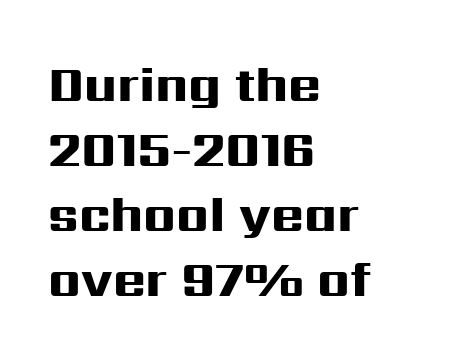
The image shows 50 px heavy, wide sans-serif type, upright; set left-aligned, normal line spacing (1.3x), normal letter spacing, not underlined; high stroke contrast and a medium x-height.
